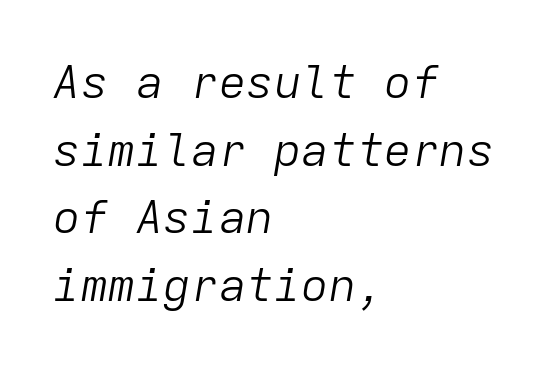
Honestly, there is no underline to notice here at all. The face used here is monospaced, like something from a code editor. These lines were composed using italics. The face used here is rendered with its standard letterfit. Horizontal bands of white between lines are of average thickness.
